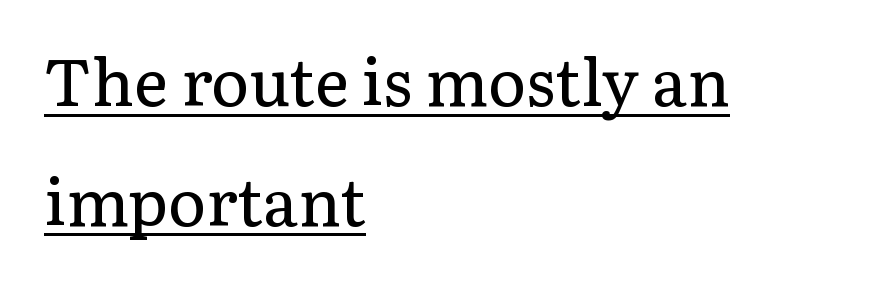
Q: Is the text bold? A: No.
Q: Is the text italic (slanted)? A: No, it is upright.
Q: Is the typeface a serif or a sans-serif typeface? A: Serif.
Q: Is the text underlined? A: Yes.
Q: How is the paragraph aligned? A: Left-aligned.
Q: Is the spacing between letters normal or unusually wide? A: Normal.
Q: Width (condensed, normal, or wide)? A: Normal.
Q: Stroke contrast? A: Low.
Q: x-height? A: Medium.
Q: Monospaced? A: No.
